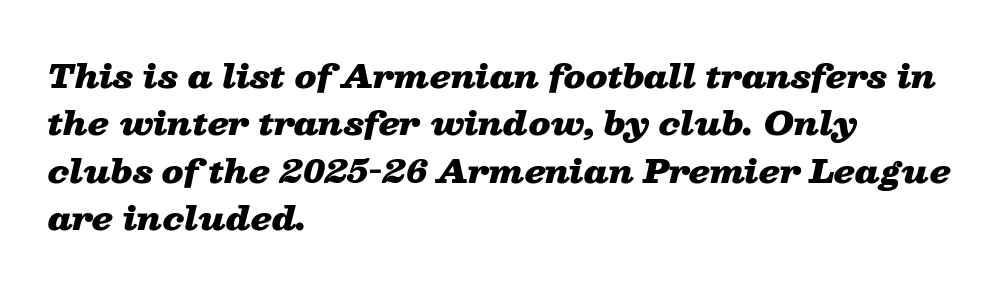
The image shows 32 px heavy, wide type, italic (leaning right); set left-aligned, normal line spacing (1.48x), normal letter spacing, not underlined; low stroke contrast and a medium x-height.
